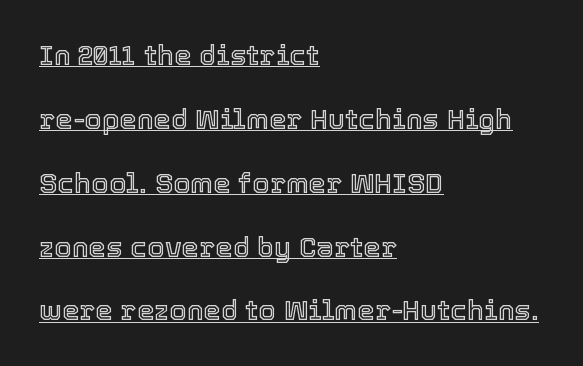
{"italic": "no", "width": "normal", "x_height": "medium", "monospaced": "no", "underline": "yes", "align": "left", "line_spacing": "loose", "line_spacing_ratio": 2.28, "letter_spacing": "normal", "letter_spacing_em": 0.0, "glyph_px": 28}
